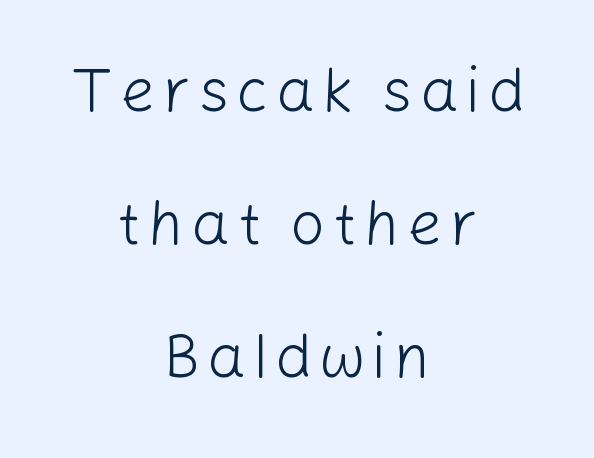
The image shows 61 px light sans-serif type, upright; set centered, loose line spacing (2.18x), not underlined; low stroke contrast and a medium x-height.
